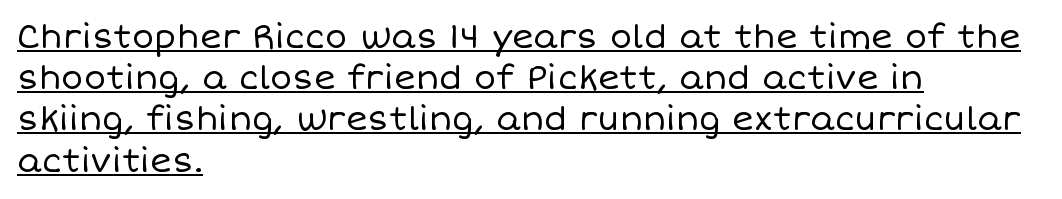
Q: Is the text bold? A: No.
Q: Is the text italic (slanted)? A: No, it is upright.
Q: Is the text underlined? A: Yes.
Q: How is the paragraph aligned? A: Left-aligned.
Q: Is the spacing between letters normal or unusually wide? A: Normal.
Q: Is the spacing between lines tight, normal or loose? A: Normal.
Q: Width (condensed, normal, or wide)? A: Normal.
Q: Stroke contrast? A: Low.
Q: x-height? A: Large.
Q: Monospaced? A: No.
